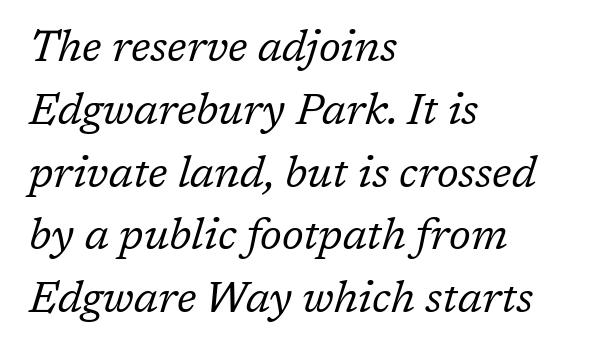
Q: Is the text bold? A: No.
Q: Is the text italic (slanted)? A: Yes, it leans right by about 17 degrees.
Q: Is the typeface a serif or a sans-serif typeface? A: Serif.
Q: Is the text underlined? A: No.
Q: How is the paragraph aligned? A: Left-aligned.
Q: Is the spacing between letters normal or unusually wide? A: Normal.
Q: Is the spacing between lines tight, normal or loose? A: Normal.
Q: Width (condensed, normal, or wide)? A: Normal.
Q: Stroke contrast? A: Low.
Q: x-height? A: Medium.
Q: Monospaced? A: No.
